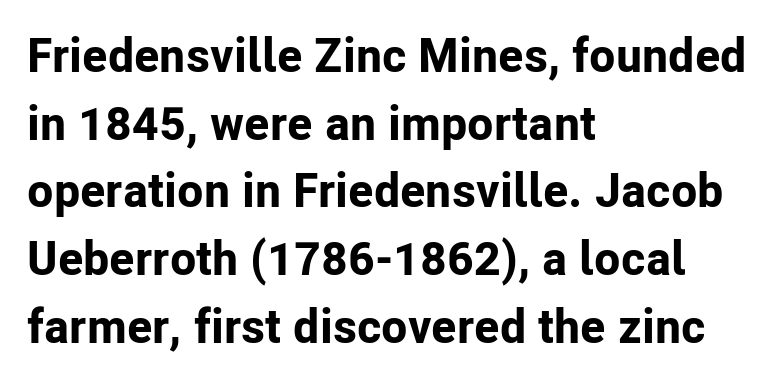
Stroke terminals: plain, sans-serif. Italic? Not at all — the glyphs are vertical. The passage shown is not underscored anywhere. The ragged edge is on the right, which tells us the setting is flush left. Interline gaps are of average width in this sample. A typesetter would call this proportional, since set widths differ per character.
